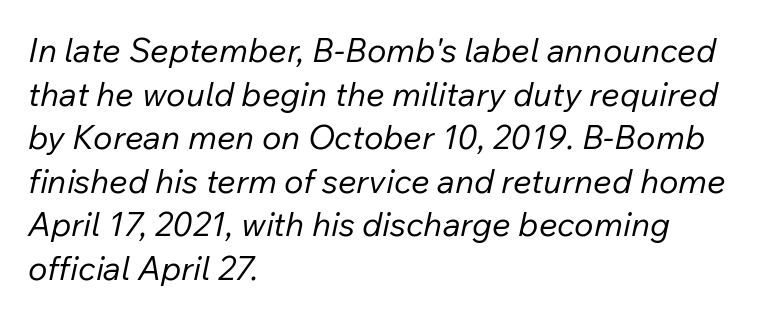
Q: Is the text bold? A: No.
Q: Is the text italic (slanted)? A: Yes, it leans right by about 12 degrees.
Q: Is the text underlined? A: No.
Q: How is the paragraph aligned? A: Left-aligned.
Q: Is the spacing between letters normal or unusually wide? A: Normal.
Q: Is the spacing between lines tight, normal or loose? A: Normal.
Q: Width (condensed, normal, or wide)? A: Normal.
Q: Stroke contrast? A: Low.
Q: x-height? A: Medium.
Q: Monospaced? A: No.
